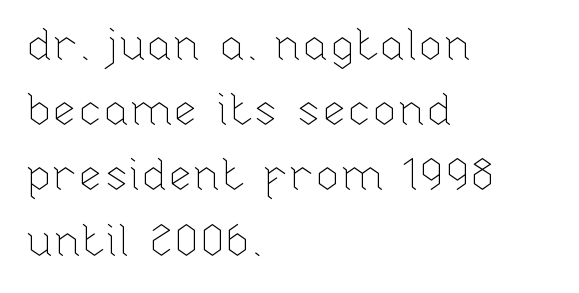
Q: Is the text bold? A: No.
Q: Is the text italic (slanted)? A: No, it is upright.
Q: Is the text underlined? A: No.
Q: How is the paragraph aligned? A: Left-aligned.
Q: Is the spacing between letters normal or unusually wide? A: Normal.
Q: Is the spacing between lines tight, normal or loose? A: Normal.
Q: Width (condensed, normal, or wide)? A: Normal.
Q: Stroke contrast? A: Low.
Q: x-height? A: Medium.
Q: Monospaced? A: No.
